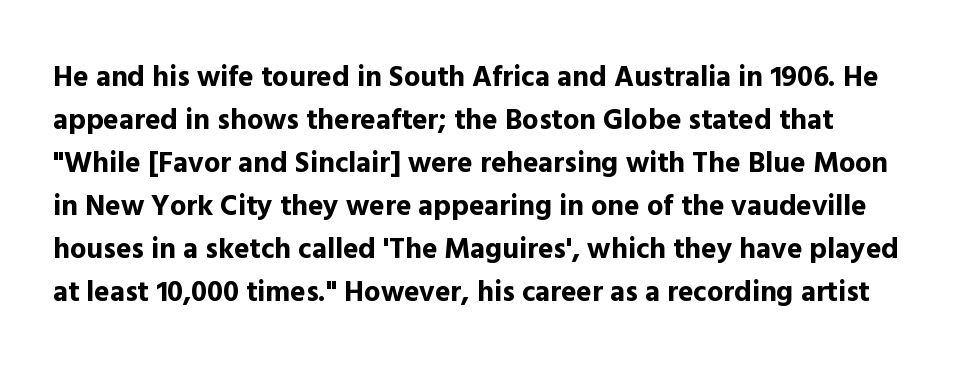
Q: Is the text bold? A: Yes.
Q: Is the text italic (slanted)? A: No, it is upright.
Q: Is the typeface a serif or a sans-serif typeface? A: Sans-serif.
Q: Is the text underlined? A: No.
Q: Is the spacing between letters normal or unusually wide? A: Normal.
Q: Is the spacing between lines tight, normal or loose? A: Normal.
Q: Width (condensed, normal, or wide)? A: Normal.
Q: x-height? A: Medium.
Q: Monospaced? A: No.
